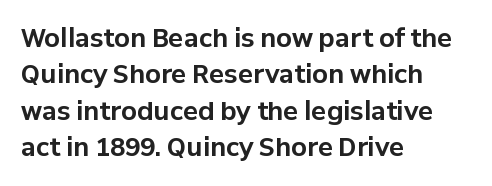
The image shows 25 px bold type, upright; set left-aligned, normal line spacing (1.46x), normal letter spacing, not underlined.
